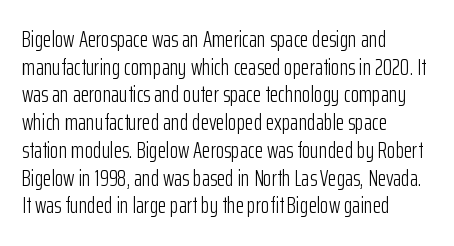
The typeface has the unassuming heft of standard copy or less. Vertical strokes here are truly vertical. A clean baseline with only descenders dipping below it. Default kerning and tracking; the words read as compact shapes.
